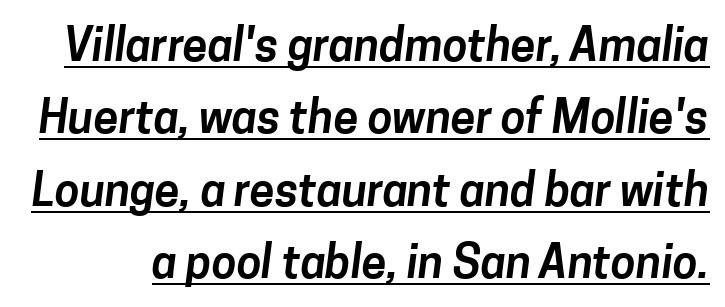
The image shows 45 px sans-serif type; set normal line spacing (1.61x), normal letter spacing, underlined; low stroke contrast and a medium x-height.
